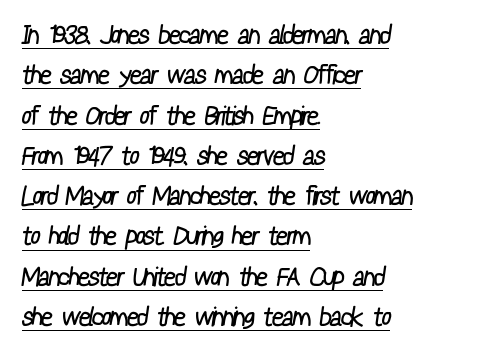
Q: Is the text bold? A: No.
Q: Is the text underlined? A: Yes.
Q: How is the paragraph aligned? A: Left-aligned.
Q: Is the spacing between letters normal or unusually wide? A: Normal.
Q: Is the spacing between lines tight, normal or loose? A: Normal.
